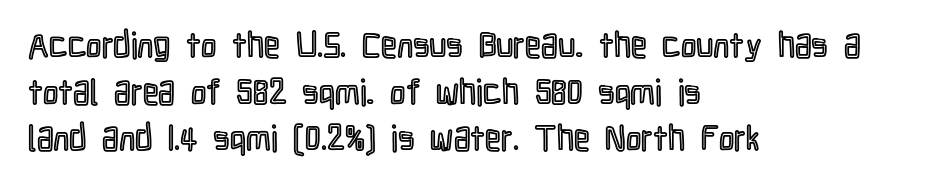
You could not count columns in this text — the font is proportionally spaced. There is no visible air inserted between adjacent glyphs. The paragraph has a hard left edge and a soft right edge. Italic? Not at all — the glyphs are vertical.
